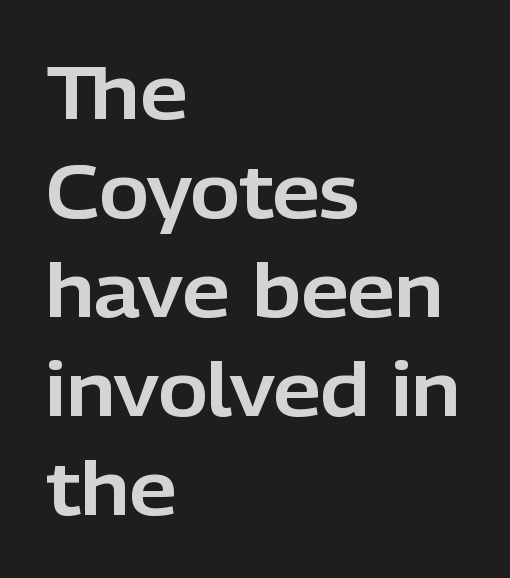
{"serif": "no", "italic": "no", "width": "normal", "stroke_contrast": "low", "x_height": "medium", "monospaced": "no", "underline": "no", "align": "left", "line_spacing": "normal", "line_spacing_ratio": 1.32, "letter_spacing": "normal", "letter_spacing_em": 0.0, "glyph_px": 75}
